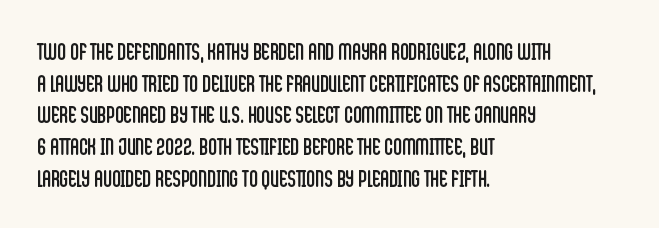
The image shows 24 px text type, upright; set left-aligned, normal line spacing (1.32x), normal letter spacing, not underlined.
